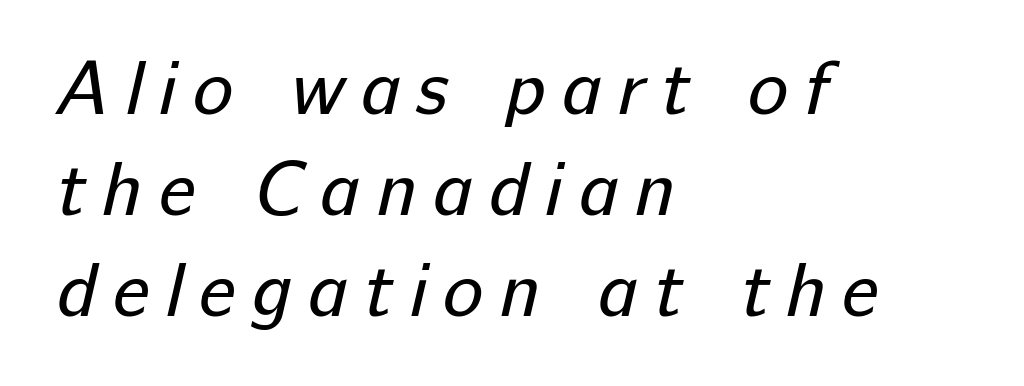
Looks like regular typesetting: each glyph gets only the width it needs. The typeface has the unassuming heft of standard copy or less. Each line starts at the same left margin while the right side varies. Typographically, this falls in the sans-serif category.
